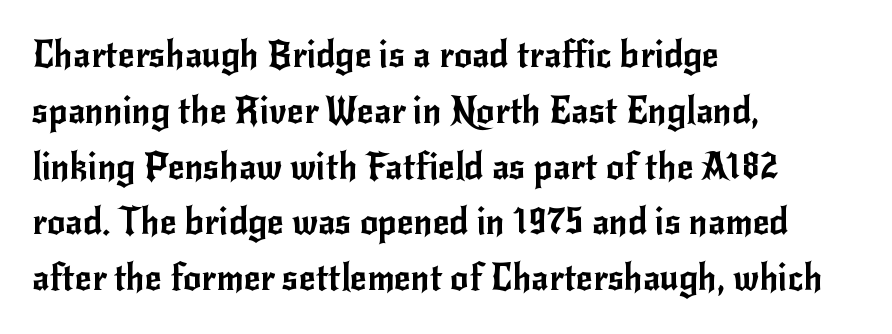
{"serif": "no", "italic": "no", "width": "normal", "stroke_contrast": "low", "x_height": "small", "monospaced": "no", "underline": "no", "align": "left", "line_spacing": "normal", "line_spacing_ratio": 1.55, "letter_spacing": "normal", "letter_spacing_em": 0.0, "glyph_px": 36}
